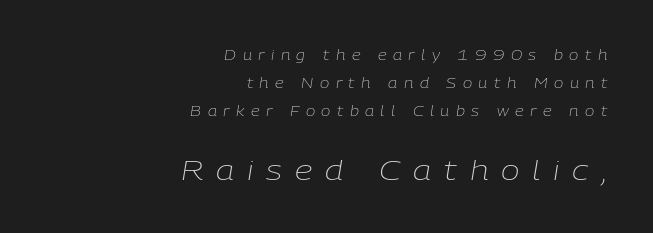
Q: Is the text bold? A: No.
Q: Is the text italic (slanted)? A: Yes, it leans right by about 9 degrees.
Q: Is the text underlined? A: No.
Q: How is the paragraph aligned? A: Right-aligned.
Q: Is the spacing between letters normal or unusually wide? A: Unusually wide.
Q: Is the spacing between lines tight, normal or loose? A: Loose.
Q: Which block of text is set in a larger size, the first (top) or the second (bottom)? A: The second (bottom) one.
Q: Width (condensed, normal, or wide)? A: Normal.
Q: Stroke contrast? A: Low.
Q: x-height? A: Medium.
Q: Monospaced? A: No.
